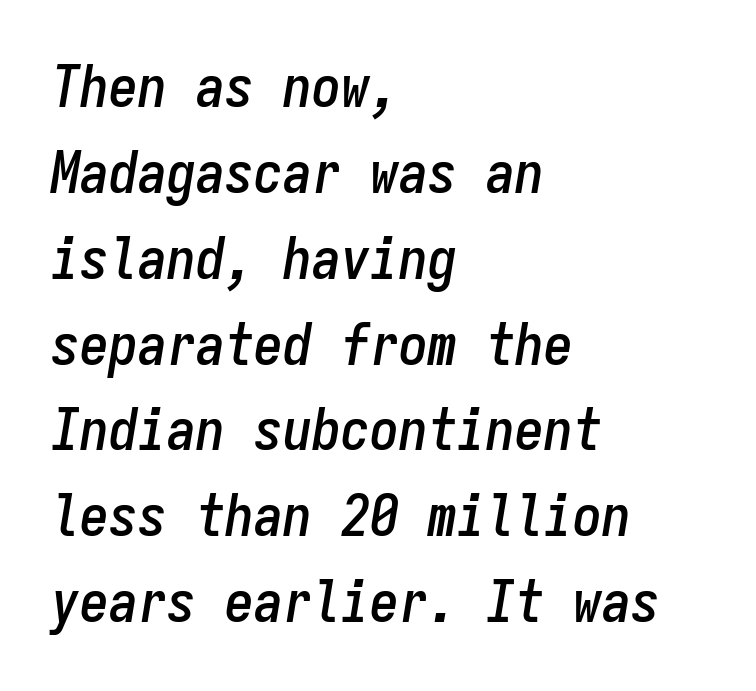
Q: Is the text italic (slanted)? A: Yes, it leans right by about 9 degrees.
Q: Is the text underlined? A: No.
Q: How is the paragraph aligned? A: Left-aligned.
Q: Is the spacing between letters normal or unusually wide? A: Normal.
Q: Is the spacing between lines tight, normal or loose? A: Normal.
Q: Width (condensed, normal, or wide)? A: Condensed.
Q: Stroke contrast? A: Low.
Q: x-height? A: Medium.
Q: Monospaced? A: Yes.
